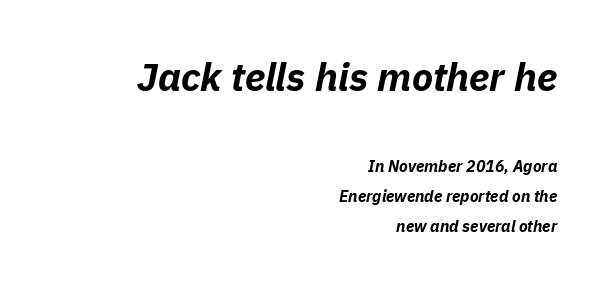
Q: Is the text bold? A: Yes.
Q: Is the text italic (slanted)? A: Yes, it leans right by about 11 degrees.
Q: Is the text underlined? A: No.
Q: How is the paragraph aligned? A: Right-aligned.
Q: Is the spacing between letters normal or unusually wide? A: Normal.
Q: Which block of text is set in a larger size, the first (top) or the second (bottom)? A: The first (top) one.
Q: Width (condensed, normal, or wide)? A: Normal.
Q: Stroke contrast? A: Low.
Q: x-height? A: Medium.
Q: Monospaced? A: No.
